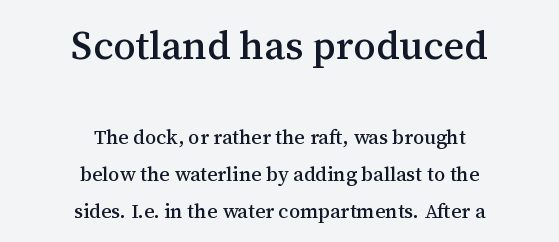
{"serif": "yes", "italic": "no", "width": "normal", "stroke_contrast": "medium", "x_height": "medium", "monospaced": "no", "underline": "no", "align": "center", "line_spacing_ratio": 1.85, "letter_spacing": "normal", "letter_spacing_em": 0.0, "larger_block": "first", "size_ratio": 2.0, "glyph_px": 40}
